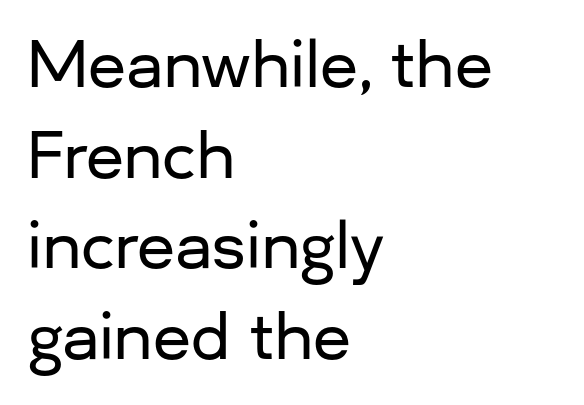
{"serif": "no", "italic": "no", "width": "normal", "stroke_contrast": "low", "x_height": "medium", "monospaced": "no", "underline": "no", "align": "left", "line_spacing": "normal", "line_spacing_ratio": 1.46, "letter_spacing": "normal", "letter_spacing_em": 0.0, "glyph_px": 62}
